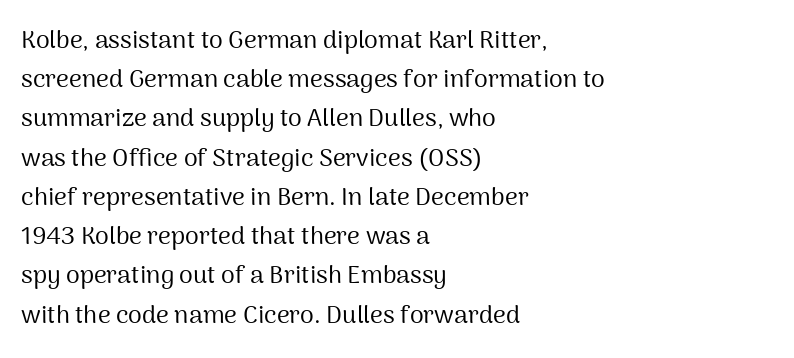
Q: Is the text bold? A: No.
Q: Is the text italic (slanted)? A: No, it is upright.
Q: Is the text underlined? A: No.
Q: How is the paragraph aligned? A: Left-aligned.
Q: Is the spacing between letters normal or unusually wide? A: Normal.
Q: Is the spacing between lines tight, normal or loose? A: Normal.
